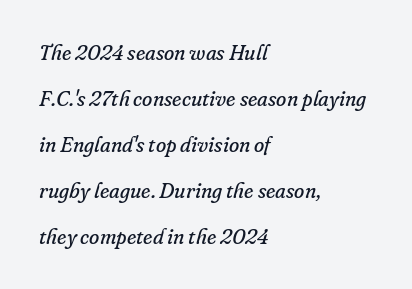
This rendering uses left alignment, leaving the right contour irregular. Tall strokes in this sample are angled rather than plumb. On a weight scale, this lands at 450 or below. Horizontal bands of white between lines are thick stripes. Check under the words: just untouched page.
